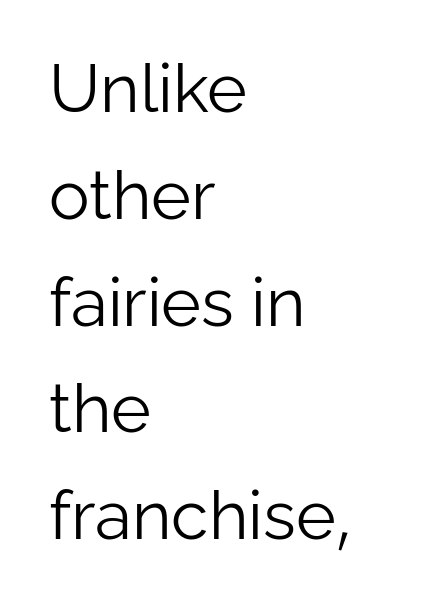
The image shows 68 px light sans-serif type, upright; set left-aligned, normal line spacing (1.57x), normal letter spacing, not underlined; low stroke contrast and a medium x-height.
